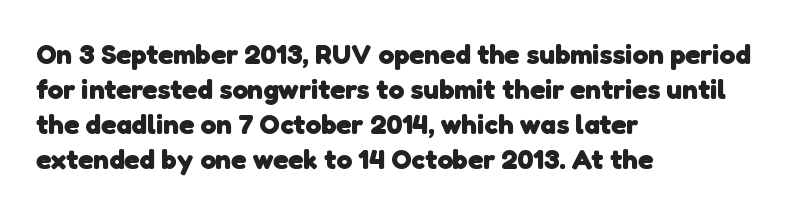
The image shows 28 px heavy sans-serif type; set left-aligned, normal line spacing (1.25x), normal letter spacing, not underlined; low stroke contrast and a medium x-height.
